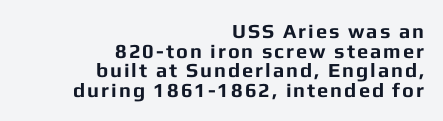
Q: Is the text bold? A: Yes.
Q: Is the text italic (slanted)? A: No, it is upright.
Q: Is the text underlined? A: No.
Q: How is the paragraph aligned? A: Right-aligned.
Q: Is the spacing between lines tight, normal or loose? A: Tight.
